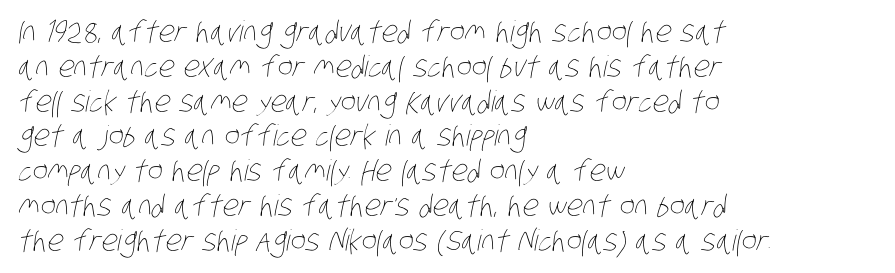
The image shows 29 px thin, condensed type; set left-aligned, line spacing 1.2x, normal letter spacing, not underlined; low stroke contrast and a large x-height.
